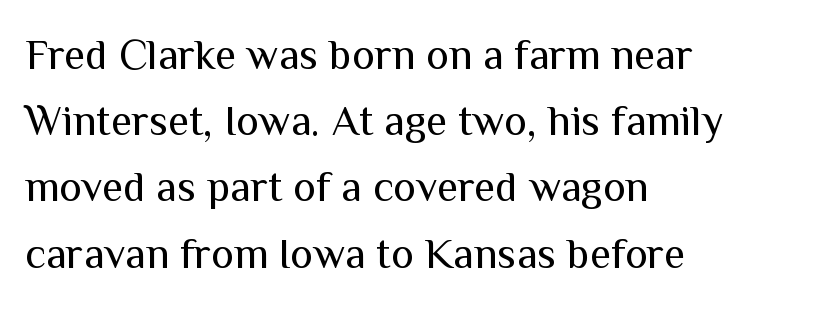
Q: Is the text bold? A: No.
Q: Is the text italic (slanted)? A: No, it is upright.
Q: Is the typeface a serif or a sans-serif typeface? A: Sans-serif.
Q: Is the text underlined? A: No.
Q: How is the paragraph aligned? A: Left-aligned.
Q: Is the spacing between letters normal or unusually wide? A: Normal.
Q: Is the spacing between lines tight, normal or loose? A: Normal.
Q: Width (condensed, normal, or wide)? A: Normal.
Q: Stroke contrast? A: Medium.
Q: x-height? A: Medium.
Q: Monospaced? A: No.
